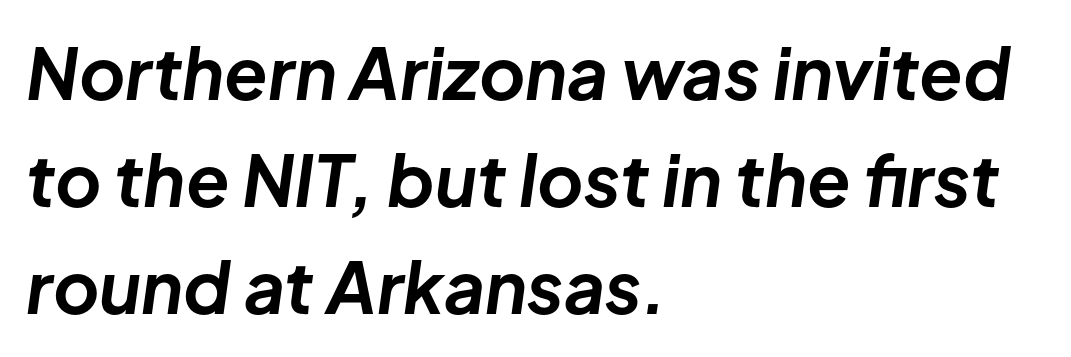
The image shows 71 px bold type, italic (leaning right); set left-aligned, normal line spacing (1.51x), normal letter spacing, not underlined; low stroke contrast and a medium x-height.
